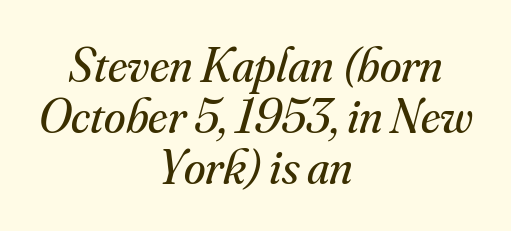
The lines are packed closely together with very little leading. You could call the tracking neutral — neither tight nor loose. Is this a sans? No — the strokes have serifs. The glyphs look as if they've been sheared to an angle. Do the characters align in a grid? No, the font is proportional. The gap between lines stays unmarked.
